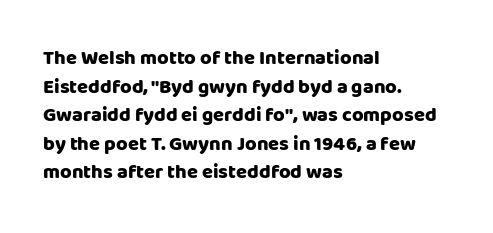
The image shows 20 px bold type, upright; set left-aligned, normal line spacing (1.43x), normal letter spacing, not underlined.
